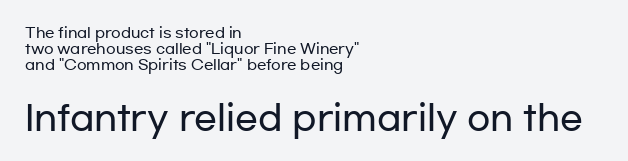
Q: Is the text italic (slanted)? A: No, it is upright.
Q: Is the typeface a serif or a sans-serif typeface? A: Sans-serif.
Q: Is the text underlined? A: No.
Q: How is the paragraph aligned? A: Left-aligned.
Q: Is the spacing between letters normal or unusually wide? A: Normal.
Q: Is the spacing between lines tight, normal or loose? A: Tight.
Q: Which block of text is set in a larger size, the first (top) or the second (bottom)? A: The second (bottom) one.
Q: Width (condensed, normal, or wide)? A: Wide.
Q: Stroke contrast? A: Low.
Q: x-height? A: Medium.
Q: Monospaced? A: No.
